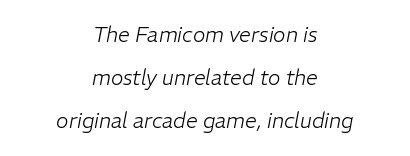
Q: Is the text bold? A: No.
Q: Is the text italic (slanted)? A: Yes, it leans right by about 11 degrees.
Q: Is the text underlined? A: No.
Q: How is the paragraph aligned? A: Centered.
Q: Is the spacing between letters normal or unusually wide? A: Normal.
Q: Is the spacing between lines tight, normal or loose? A: Loose.
